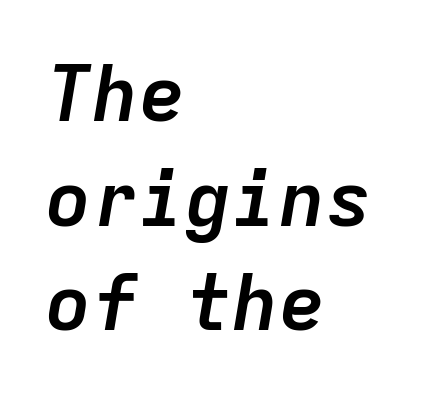
The image shows 78 px semibold type, italic (leaning right), monospaced; set left-aligned, normal line spacing (1.34x), normal letter spacing, not underlined; low stroke contrast and a medium x-height.
